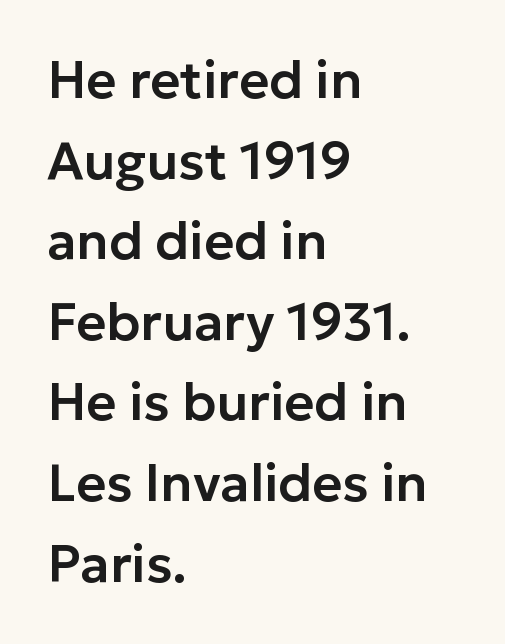
{"serif": "no", "italic": "no", "width": "normal", "stroke_contrast": "low", "x_height": "medium", "monospaced": "no", "underline": "no", "align": "left", "line_spacing": "normal", "line_spacing_ratio": 1.55, "letter_spacing": "normal", "letter_spacing_em": 0.0, "glyph_px": 52}
